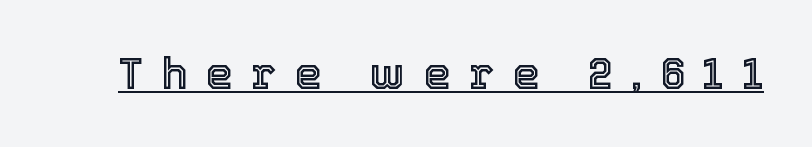
{"italic": "no", "width": "normal", "x_height": "medium", "monospaced": "no", "underline": "yes", "letter_spacing": "wide", "letter_spacing_em": 0.41, "glyph_px": 44}
